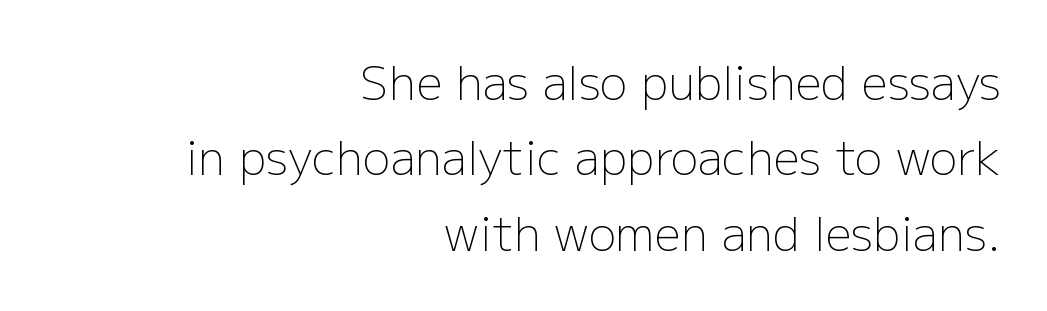
Glance below the letters and you will spot only blank space. Glyph-to-glyph distance matches everyday printed text. Each stroke keeps to a modest, everyday thickness or less. The rendering uses natural spacing where letterforms have individual widths.
